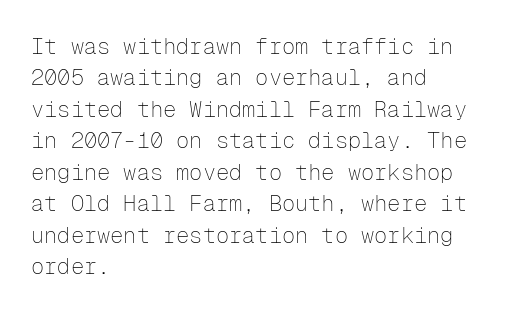
The image shows 22 px text type, upright; set left-aligned, normal line spacing (1.43x), normal letter spacing, not underlined.
